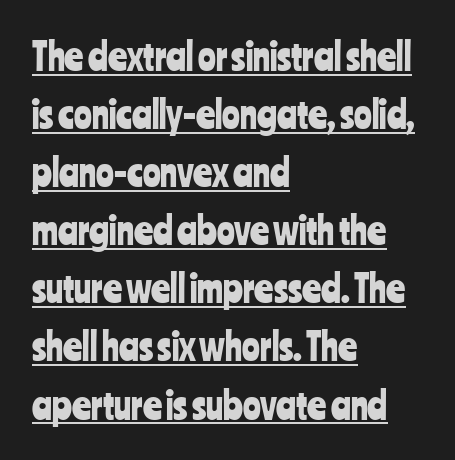
{"serif": "no", "italic": "no", "width": "condensed", "stroke_contrast": "low", "x_height": "medium", "monospaced": "no", "underline": "yes", "align": "left", "line_spacing": "normal", "line_spacing_ratio": 1.57, "letter_spacing": "normal", "letter_spacing_em": 0.0, "glyph_px": 37}
